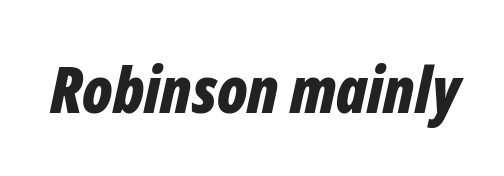
The image shows 64 px bold, condensed type, italic (leaning right); set normal letter spacing, not underlined; low stroke contrast and a medium x-height.
